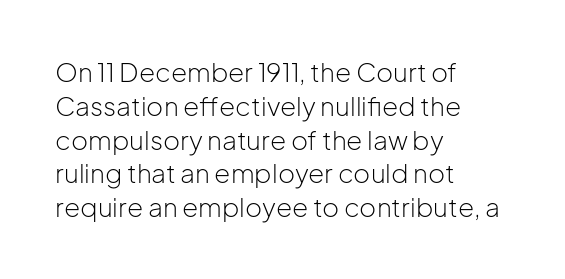
Q: Is the text bold? A: No.
Q: Is the text italic (slanted)? A: No, it is upright.
Q: Is the text underlined? A: No.
Q: How is the paragraph aligned? A: Left-aligned.
Q: Is the spacing between letters normal or unusually wide? A: Normal.
Q: Is the spacing between lines tight, normal or loose? A: Normal.
